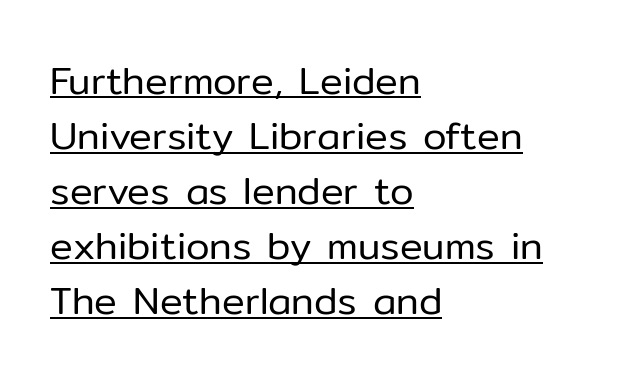
The image shows 38 px regular-weight sans-serif type, upright; set left-aligned, normal line spacing (1.45x), normal letter spacing, underlined; low stroke contrast and a medium x-height.
